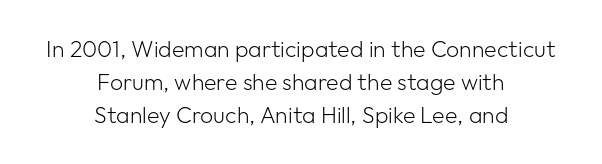
The image shows 23 px text type, upright; set centered, normal line spacing (1.44x), normal letter spacing, not underlined.
